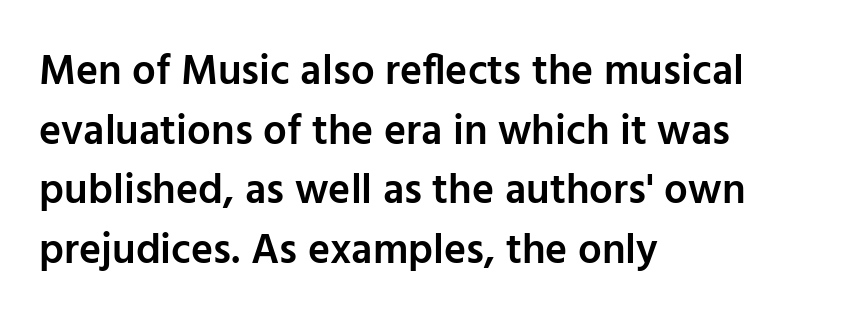
{"serif": "no", "italic": "no", "bold": "semi", "weight": "semibold", "width": "normal", "stroke_contrast": "low", "x_height": "medium", "monospaced": "no", "underline": "no", "align": "left", "line_spacing": "normal", "line_spacing_ratio": 1.42, "letter_spacing": "normal", "letter_spacing_em": 0.0, "glyph_px": 42}
